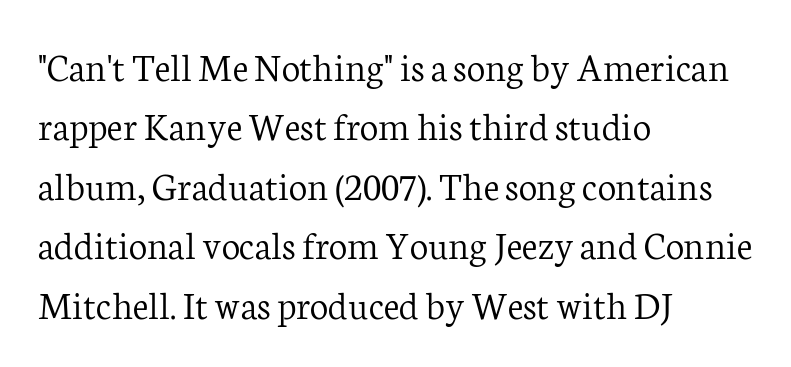
The image shows 41 px light serif type, upright; set left-aligned, normal line spacing (1.45x), normal letter spacing, not underlined; low stroke contrast and a medium x-height.
